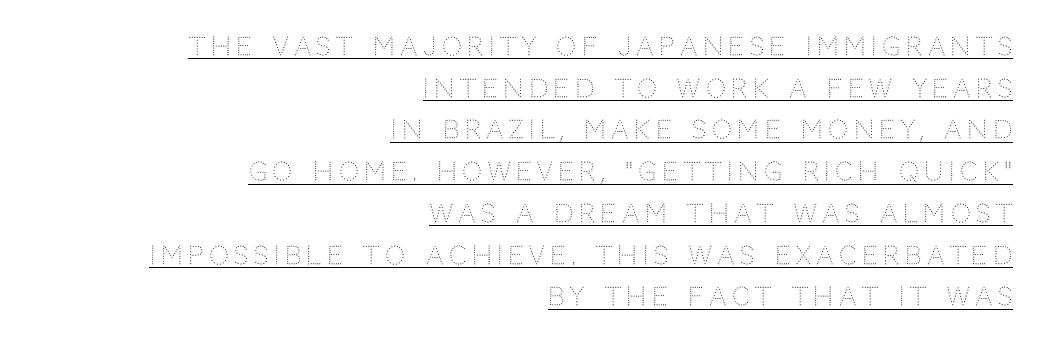
The image shows 25 px text type, upright; set right-aligned, normal line spacing (1.67x), unusually wide letter spacing (+0.22 em), underlined.
